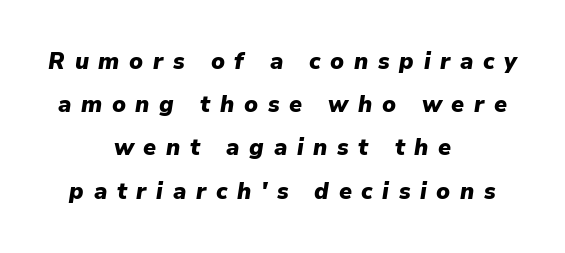
Nobody drew a line under any word here. Centered paragraph, ragged on both sides. The letterforms stand isolated, each surrounded by extra space. The characters look thick and weighty, a clear bold. Looking at the ascenders, they clearly lean.
